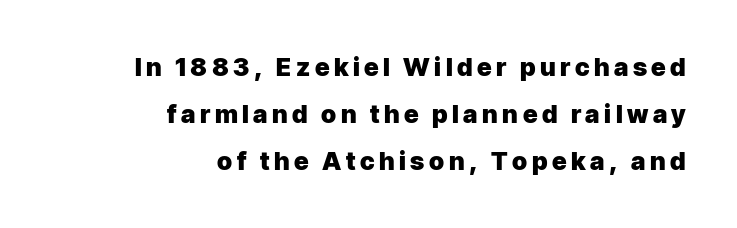
The image shows 25 px bold type, upright; set right-aligned, line spacing 1.88x, not underlined.
